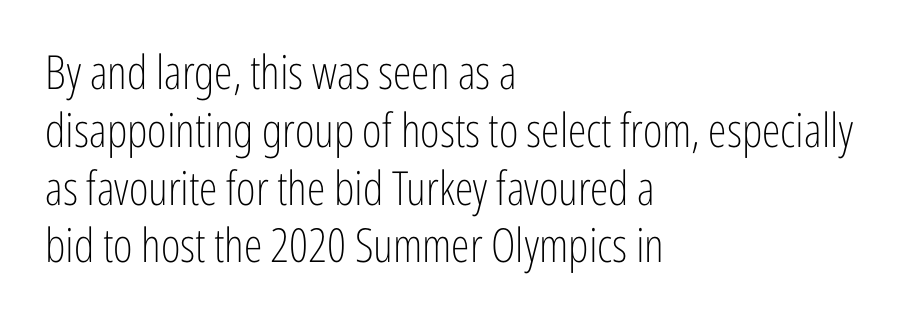
The image shows 47 px light, condensed sans-serif type, upright; set left-aligned, line spacing 1.23x, normal letter spacing, not underlined; low stroke contrast and a medium x-height.
